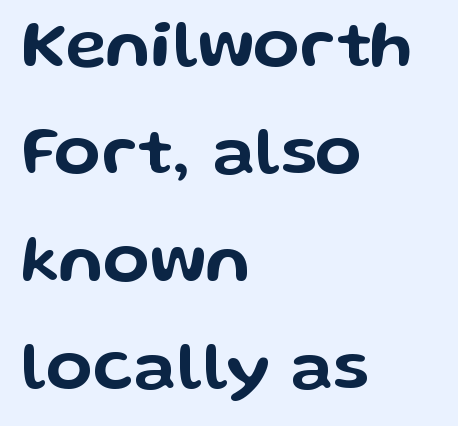
{"serif": "no", "italic": "no", "width": "wide", "stroke_contrast": "low", "x_height": "medium", "monospaced": "no", "underline": "no", "align": "left", "line_spacing": "normal", "line_spacing_ratio": 1.58, "letter_spacing": "normal", "letter_spacing_em": 0.0, "glyph_px": 68}
